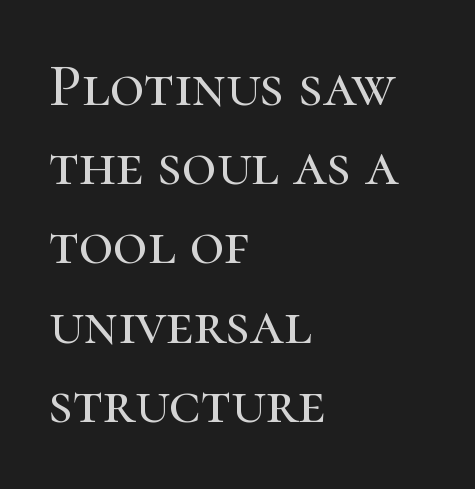
The image shows 60 px serif type, upright; set left-aligned, normal line spacing (1.32x), normal letter spacing, not underlined; high stroke contrast and a medium x-height.
